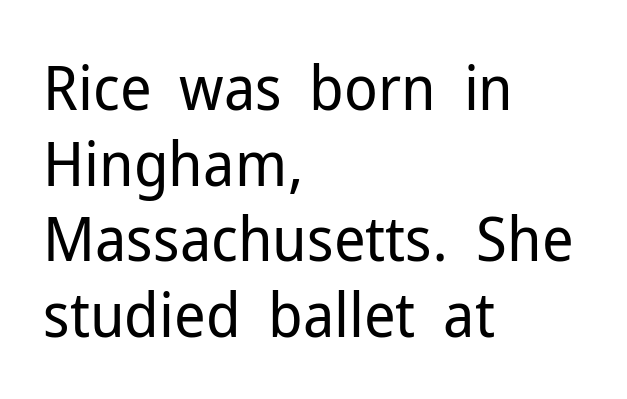
The baseline area is clear. Inter-character spacing is left at the font's built-in metrics. Stroke mass is kept to a normal reading level or below. Notice how the stems are strictly vertical — no italics here.
